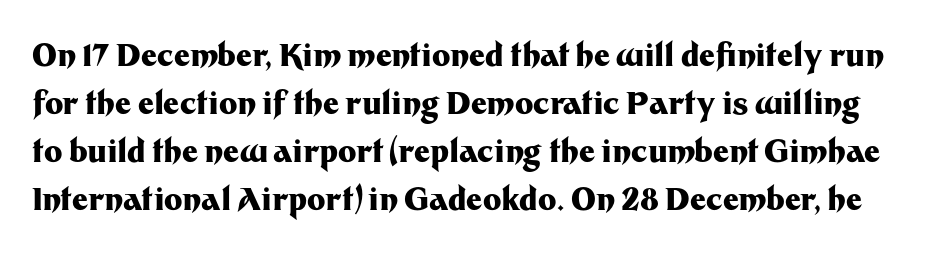
The image shows 31 px heavy sans-serif type, upright; set normal line spacing (1.55x), normal letter spacing, not underlined; medium stroke contrast and a medium x-height.
